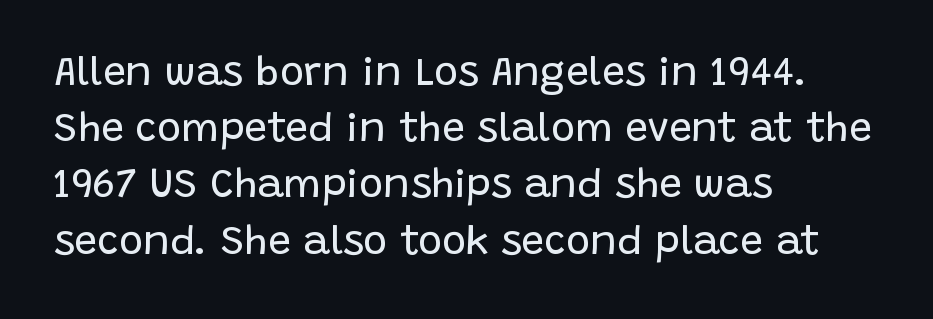
The image shows 41 px regular-weight sans-serif type, upright; set left-aligned, normal line spacing (1.37x), normal letter spacing, not underlined; low stroke contrast and a large x-height.
